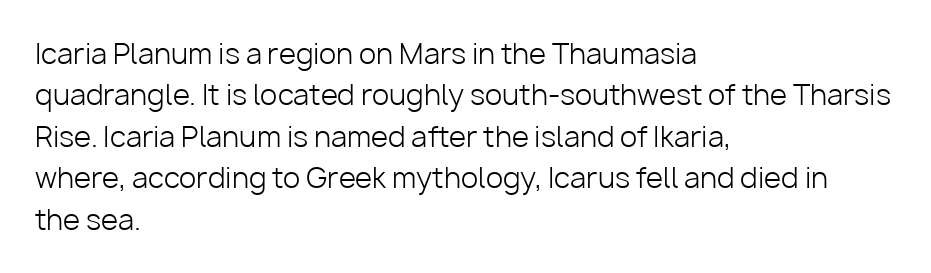
The image shows 28 px light sans-serif type, upright; set left-aligned, normal line spacing (1.48x), normal letter spacing, not underlined; low stroke contrast and a medium x-height.
